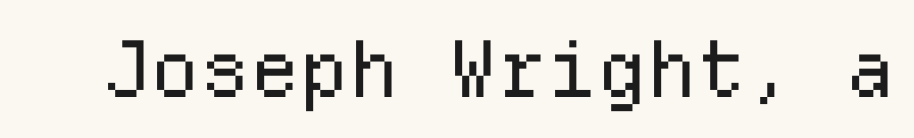
Observe the ordinary spacing: letters are neighbours, not strangers. Weight: not bold — regular or lighter. This sample uses a sans-serif face. You could count columns in this text — the font is strictly monospaced. Nobody drew a line under any word here.
